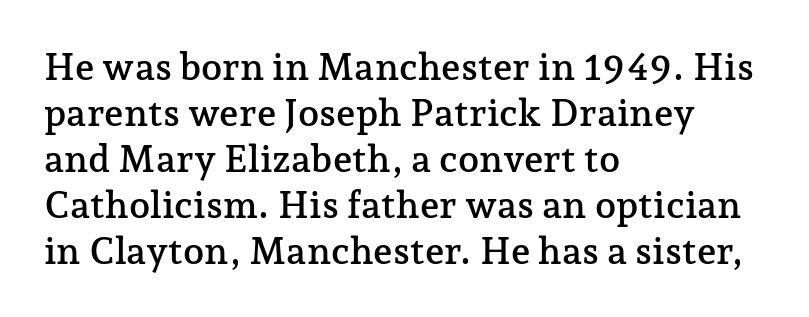
{"serif": "yes", "italic": "no", "width": "normal", "stroke_contrast": "low", "x_height": "medium", "monospaced": "no", "underline": "no", "align": "left", "line_spacing_ratio": 1.21, "letter_spacing": "normal", "letter_spacing_em": 0.0, "glyph_px": 38}
